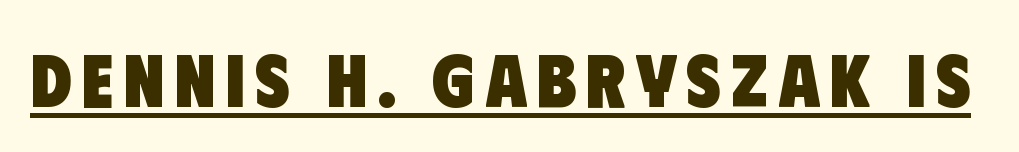
The image shows 75 px heavy, condensed sans-serif type; set underlined; low stroke contrast and a large x-height.
